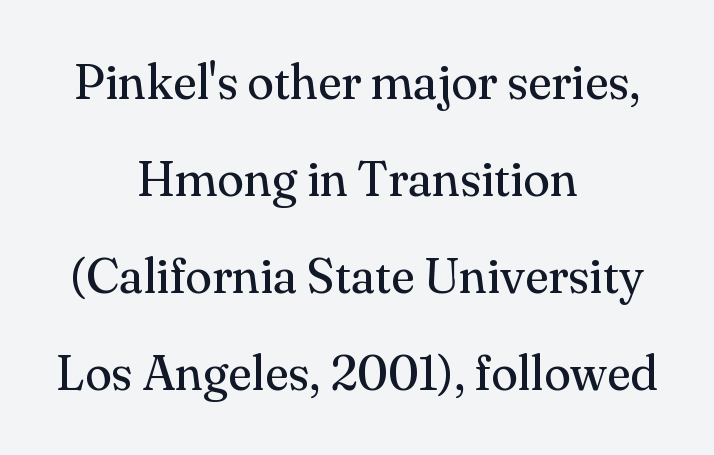
Decoration check: the copy has no underline. Typeset on center — no edge is straight. Each word holds together tightly as a unit, with standard inter-letter gaps. The cut favours lightness, reaching ordinary text weight at its darkest. Quick note: interline space is abundant.
